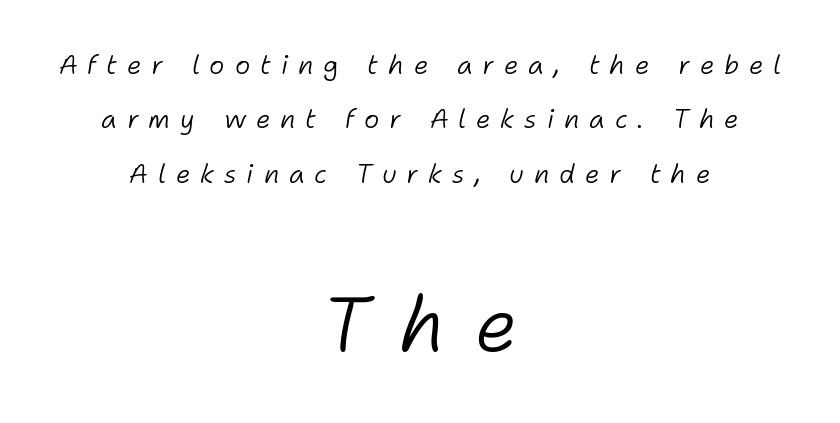
The image shows 77 px light type, italic (leaning right); set centered, loose line spacing (2.09x), unusually wide letter spacing (+0.38 em), not underlined; the second (bottom) block is 2.96x larger; low stroke contrast and a medium x-height.
